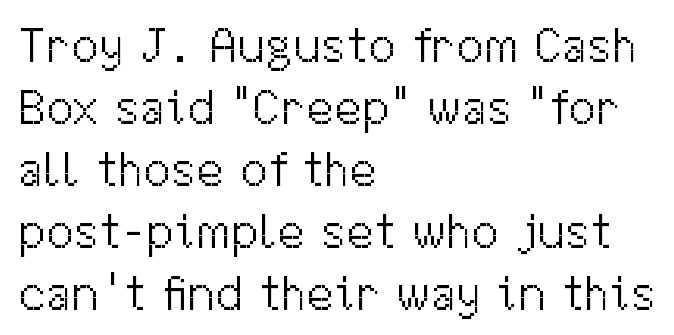
Q: Is the text bold? A: No.
Q: Is the text italic (slanted)? A: No, it is upright.
Q: Is the typeface a serif or a sans-serif typeface? A: Sans-serif.
Q: Is the text underlined? A: No.
Q: How is the paragraph aligned? A: Left-aligned.
Q: Is the spacing between letters normal or unusually wide? A: Normal.
Q: Width (condensed, normal, or wide)? A: Normal.
Q: Stroke contrast? A: Medium.
Q: x-height? A: Medium.
Q: Monospaced? A: No.
